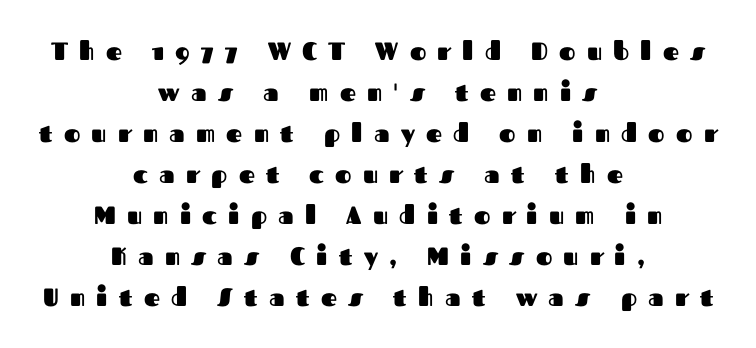
{"italic": "no", "bold": "yes", "underline": "no", "align": "center", "line_spacing": "normal", "line_spacing_ratio": 1.64, "letter_spacing": "wide", "letter_spacing_em": 0.45, "glyph_px": 25}
